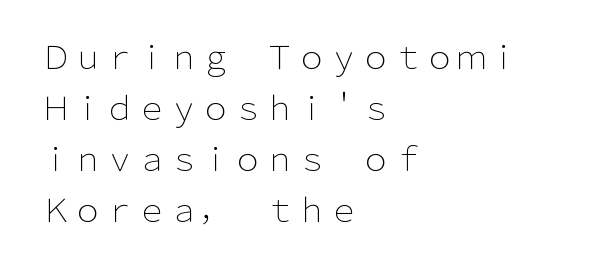
Q: Is the text bold? A: No.
Q: Is the text italic (slanted)? A: No, it is upright.
Q: Is the typeface a serif or a sans-serif typeface? A: Sans-serif.
Q: Is the text underlined? A: No.
Q: How is the paragraph aligned? A: Left-aligned.
Q: Is the spacing between letters normal or unusually wide? A: Normal.
Q: Is the spacing between lines tight, normal or loose? A: Normal.
Q: Width (condensed, normal, or wide)? A: Normal.
Q: Stroke contrast? A: Low.
Q: x-height? A: Medium.
Q: Monospaced? A: No.
